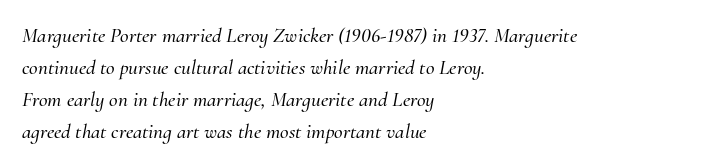
The image shows 21 px text type, italic (leaning right); set left-aligned, normal line spacing (1.52x), normal letter spacing, not underlined.
